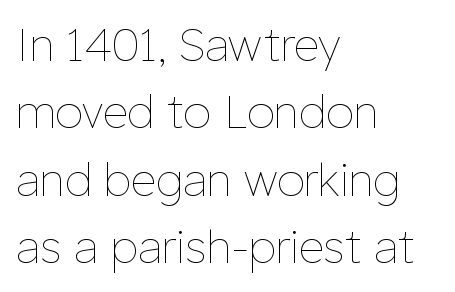
Q: Is the text bold? A: No.
Q: Is the text italic (slanted)? A: No, it is upright.
Q: Is the text underlined? A: No.
Q: How is the paragraph aligned? A: Left-aligned.
Q: Is the spacing between letters normal or unusually wide? A: Normal.
Q: Is the spacing between lines tight, normal or loose? A: Normal.
Q: Width (condensed, normal, or wide)? A: Normal.
Q: Stroke contrast? A: Low.
Q: x-height? A: Medium.
Q: Monospaced? A: No.
